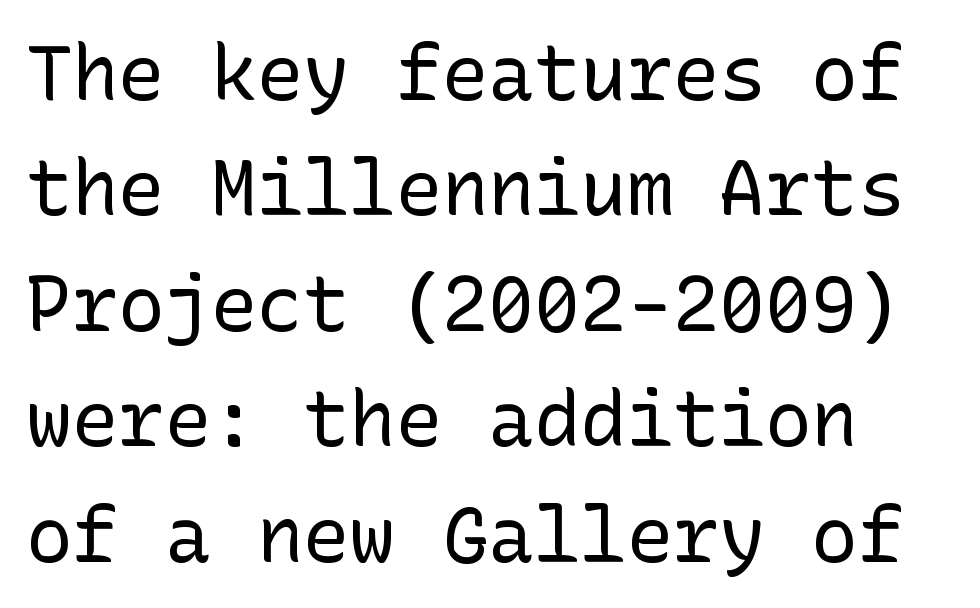
{"serif": "no", "italic": "no", "bold": "no", "weight": "regular", "width": "normal", "stroke_contrast": "low", "x_height": "medium", "underline": "no", "align": "left", "line_spacing": "normal", "line_spacing_ratio": 1.5, "letter_spacing": "normal", "letter_spacing_em": 0.0, "glyph_px": 77}
